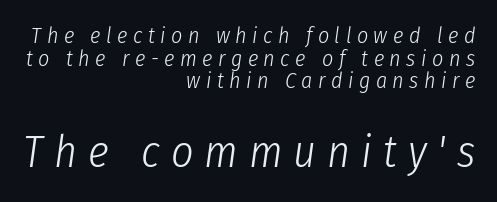
{"italic": "yes", "lean": "right", "slant_degrees": 8, "bold": "no", "weight": "light", "width": "condensed", "stroke_contrast": "low", "x_height": "medium", "monospaced": "no", "underline": "no", "align": "right", "line_spacing": "tight", "line_spacing_ratio": 1.03, "letter_spacing": "wide", "letter_spacing_em": 0.25, "larger_block": "second", "size_ratio": 2.0, "glyph_px": 44}
